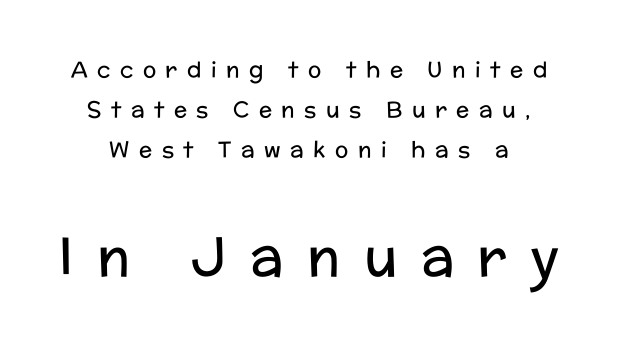
Characters remain perfectly vertical along every line. Descenders hang freely into open space. Classification — sans serif. The face used here is rendered with a markedly widened letterfit. Spacing verdict: proportional, widths tailored to each character. Heaviness? Minimal to ordinary, like unemphasized prose.
